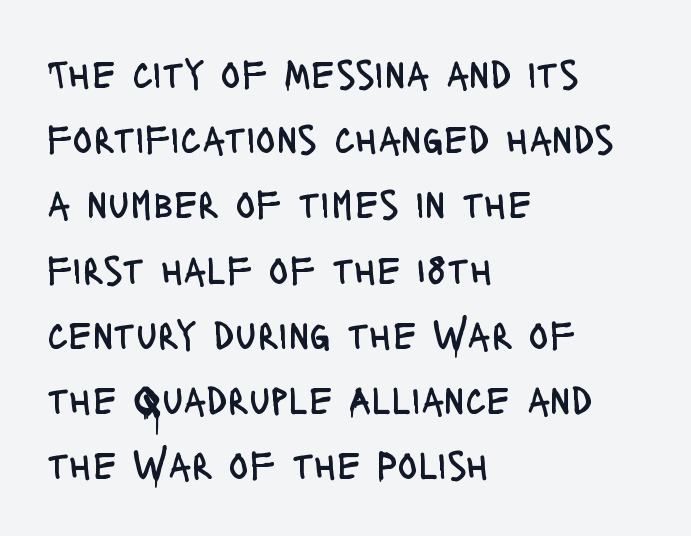
{"serif": "no", "italic": "no", "bold": "no", "weight": "regular", "width": "condensed", "stroke_contrast": "low", "x_height": "large", "monospaced": "no", "underline": "no", "align": "left", "line_spacing": "normal", "line_spacing_ratio": 1.59, "letter_spacing": "normal", "letter_spacing_em": 0.0, "glyph_px": 41}
